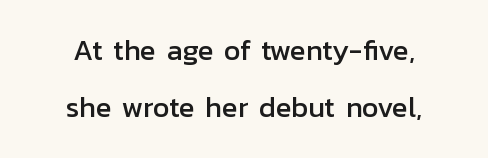
Ascenders rise straight up at ninety degrees. No feet cap the strokes, marking this as sans-serif type. The passage shown has conventional tracking throughout. Rule under the text: the space is simply empty. Think of a printed novel: that variable character pitch is what you see here. The rendering positions every line midway between the sides.
